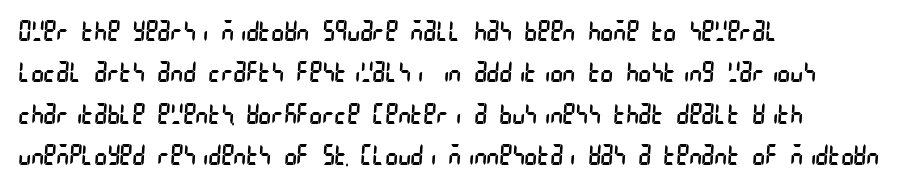
The face used here is rendered with its standard letterfit. Vertical stems look standard width or narrower in stroke. A normal amount of white space separates one row of letters from the next. Line starts are locked; line ends wander.
